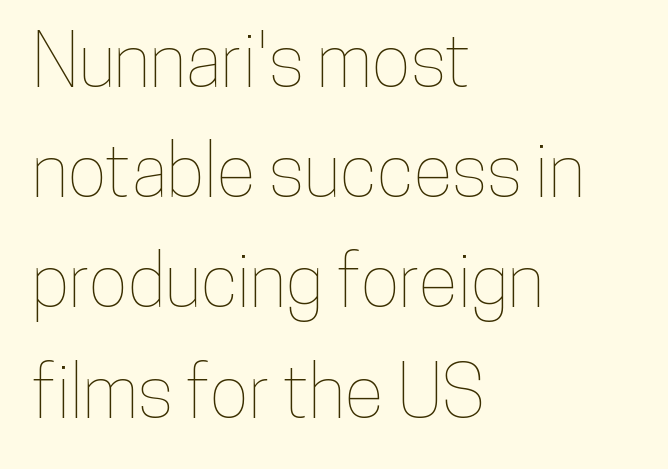
{"italic": "no", "width": "condensed", "stroke_contrast": "low", "x_height": "medium", "monospaced": "no", "underline": "no", "align": "left", "line_spacing": "normal", "line_spacing_ratio": 1.51, "letter_spacing": "normal", "letter_spacing_em": 0.0, "glyph_px": 73}
